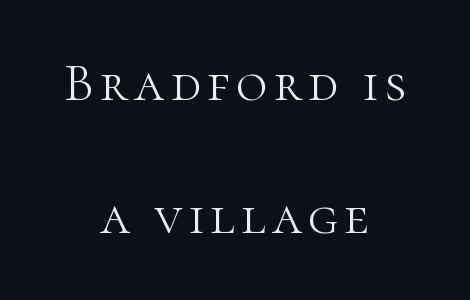
{"serif": "yes", "italic": "no", "bold": "no", "weight": "light", "width": "normal", "stroke_contrast": "high", "x_height": "medium", "monospaced": "no", "underline": "no", "align": "center", "line_spacing": "loose", "line_spacing_ratio": 2.47, "glyph_px": 54}
